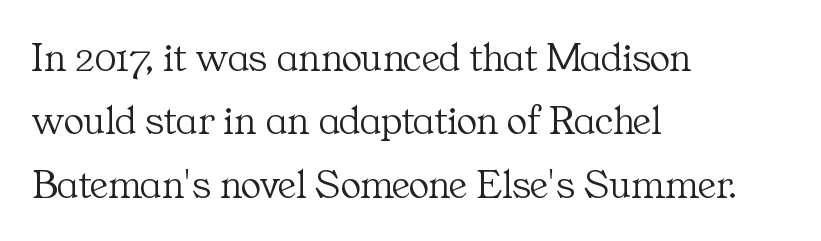
{"serif": "yes", "italic": "no", "bold": "no", "weight": "light", "width": "normal", "stroke_contrast": "medium", "x_height": "medium", "monospaced": "no", "underline": "no", "align": "left", "line_spacing": "normal", "line_spacing_ratio": 1.51, "letter_spacing": "normal", "letter_spacing_em": 0.0, "glyph_px": 42}
